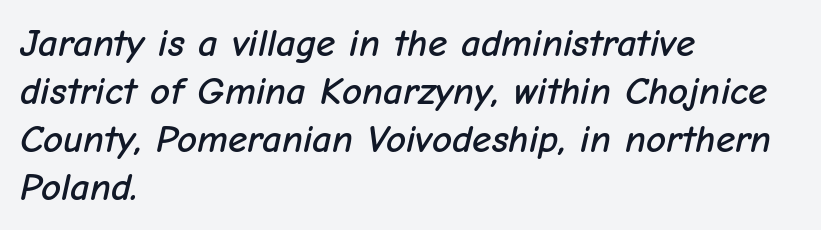
{"italic": "yes", "lean": "right", "slant_degrees": 12, "width": "normal", "stroke_contrast": "low", "x_height": "medium", "monospaced": "no", "underline": "no", "align": "left", "line_spacing_ratio": 1.23, "letter_spacing": "normal", "letter_spacing_em": 0.0, "glyph_px": 39}
